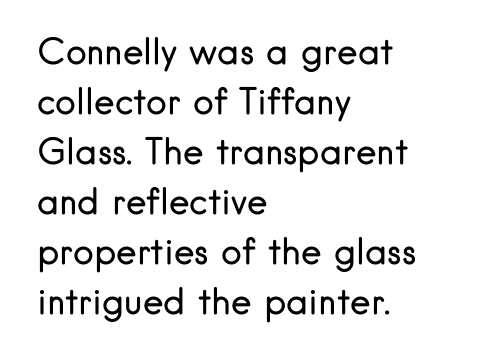
The rows are spaced the way most documents space them. A sans-serif font was chosen for this passage. This rendering features lettering with no underline. Inter-character spacing is left at the font's built-in metrics. Is the type heavy? It reads as light-to-regular instead.
